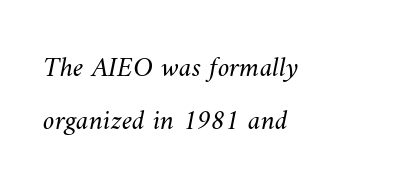
Q: Is the text bold? A: No.
Q: Is the text underlined? A: No.
Q: How is the paragraph aligned? A: Left-aligned.
Q: Is the spacing between letters normal or unusually wide? A: Normal.
Q: Width (condensed, normal, or wide)? A: Normal.
Q: Stroke contrast? A: Medium.
Q: x-height? A: Small.
Q: Monospaced? A: No.
